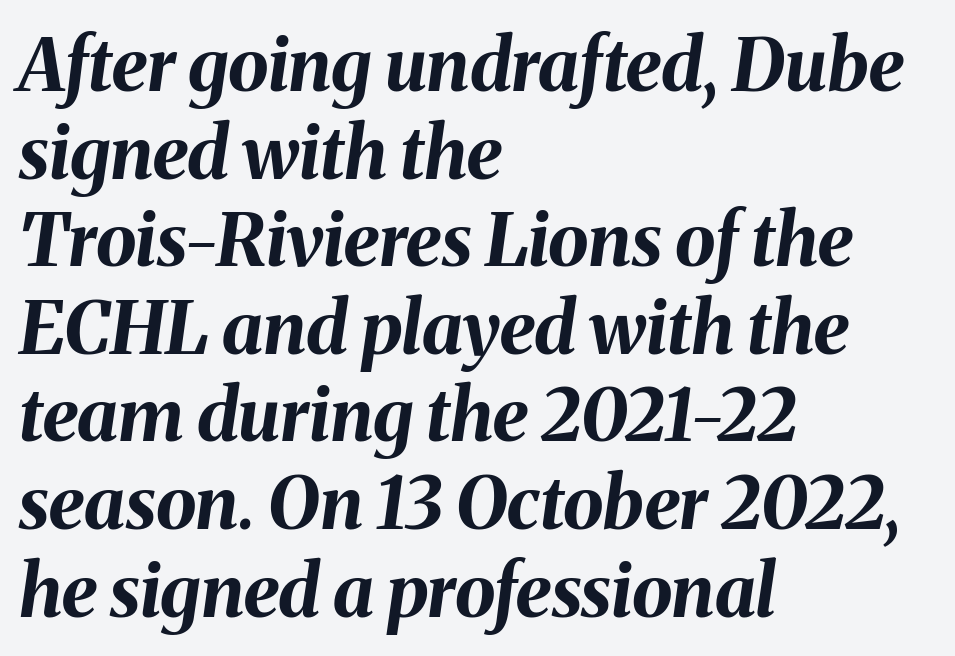
The image shows 73 px bold type, italic (leaning right); set left-aligned, line spacing 1.2x, normal letter spacing, not underlined; medium stroke contrast and a medium x-height.
